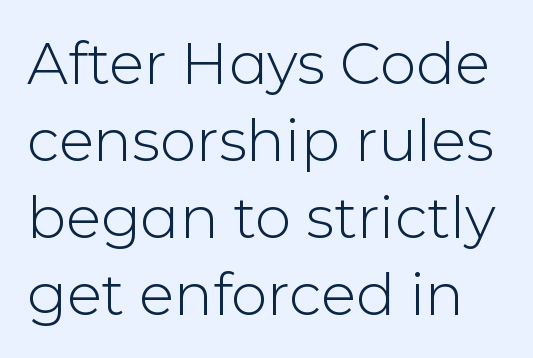
{"serif": "no", "italic": "no", "bold": "no", "weight": "light", "width": "normal", "stroke_contrast": "low", "x_height": "medium", "monospaced": "no", "underline": "no", "line_spacing": "normal", "line_spacing_ratio": 1.33, "letter_spacing": "normal", "letter_spacing_em": 0.0, "glyph_px": 58}
